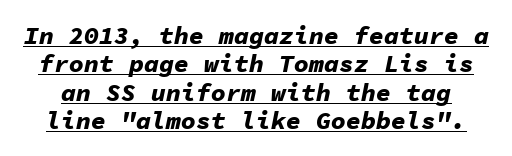
The vertical gap from one line to the next is small. Strong, thick strokes mark this as bold type. This is underlined copy, the kind a proofreader might mark for attention. Between one letter and the next there's only the usual sliver of space.
